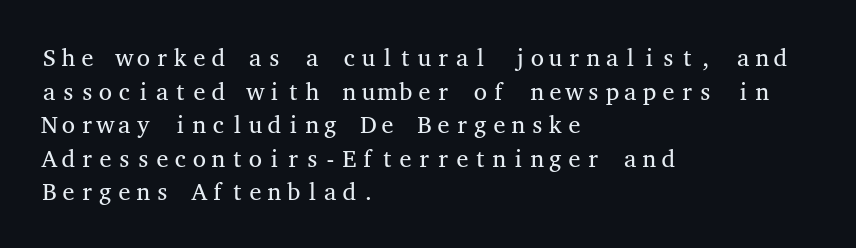
Q: Is the text bold? A: No.
Q: Is the text italic (slanted)? A: No, it is upright.
Q: Is the text underlined? A: No.
Q: How is the paragraph aligned? A: Left-aligned.
Q: Is the spacing between letters normal or unusually wide? A: Normal.
Q: Is the spacing between lines tight, normal or loose? A: Normal.
